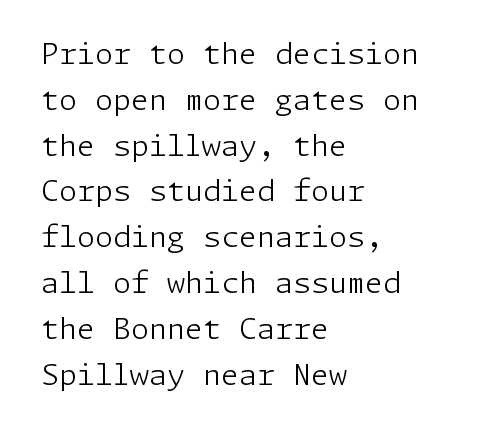
Q: Is the text bold? A: No.
Q: Is the text italic (slanted)? A: No, it is upright.
Q: Is the typeface a serif or a sans-serif typeface? A: Sans-serif.
Q: Is the text underlined? A: No.
Q: How is the paragraph aligned? A: Left-aligned.
Q: Is the spacing between letters normal or unusually wide? A: Normal.
Q: Is the spacing between lines tight, normal or loose? A: Normal.
Q: Width (condensed, normal, or wide)? A: Normal.
Q: Stroke contrast? A: Low.
Q: x-height? A: Medium.
